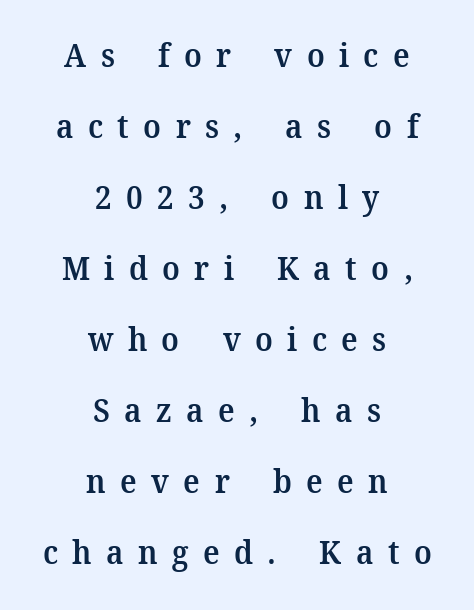
The image shows 32 px semibold serif type, upright; set centered, loose line spacing (2.22x), unusually wide letter spacing (+0.45 em), not underlined; medium stroke contrast and a medium x-height.
